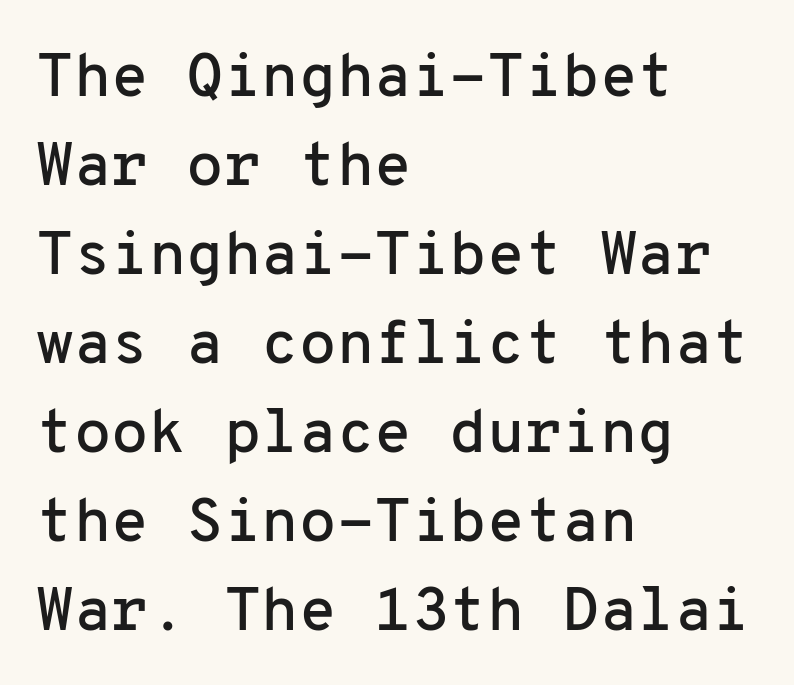
Q: Is the text italic (slanted)? A: No, it is upright.
Q: Is the typeface a serif or a sans-serif typeface? A: Sans-serif.
Q: Is the text underlined? A: No.
Q: How is the paragraph aligned? A: Left-aligned.
Q: Is the spacing between letters normal or unusually wide? A: Normal.
Q: Is the spacing between lines tight, normal or loose? A: Normal.
Q: Width (condensed, normal, or wide)? A: Normal.
Q: Stroke contrast? A: Low.
Q: x-height? A: Medium.
Q: Monospaced? A: Yes.
